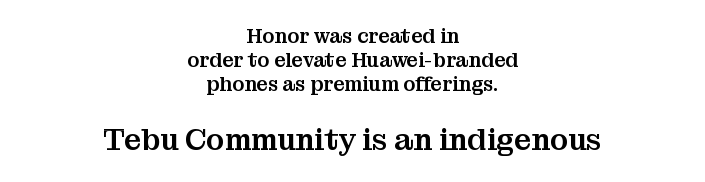
Q: Is the text italic (slanted)? A: No, it is upright.
Q: Is the typeface a serif or a sans-serif typeface? A: Serif.
Q: Is the text underlined? A: No.
Q: How is the paragraph aligned? A: Centered.
Q: Is the spacing between letters normal or unusually wide? A: Normal.
Q: Which block of text is set in a larger size, the first (top) or the second (bottom)? A: The second (bottom) one.
Q: Width (condensed, normal, or wide)? A: Normal.
Q: Stroke contrast? A: Medium.
Q: x-height? A: Medium.
Q: Monospaced? A: No.
